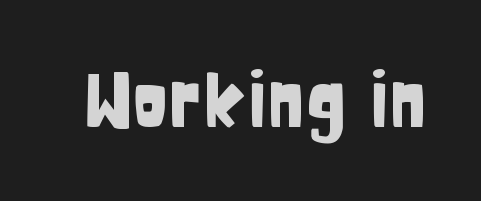
The image shows 75 px condensed sans-serif type, upright; set normal letter spacing, not underlined; low stroke contrast and a large x-height.
